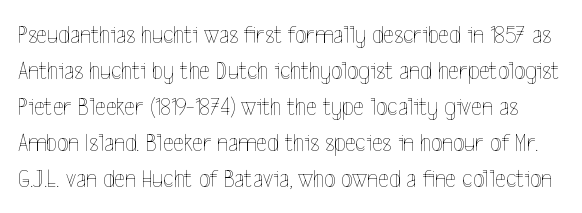
The image shows 26 px text type, upright; set normal line spacing (1.38x), normal letter spacing, not underlined.
